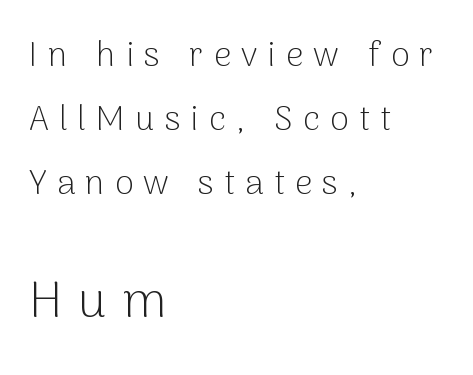
The image shows 51 px light sans-serif type, upright; set left-aligned, line spacing 1.88x, unusually wide letter spacing (+0.3 em), not underlined; the second (bottom) block is 1.5x larger; low stroke contrast and a medium x-height.
